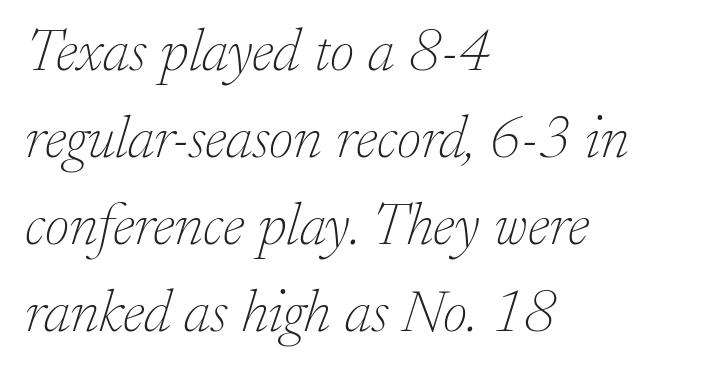
The image shows 60 px thin serif type, italic (leaning right); set left-aligned, normal line spacing (1.45x), normal letter spacing, not underlined; low stroke contrast and a small x-height.
